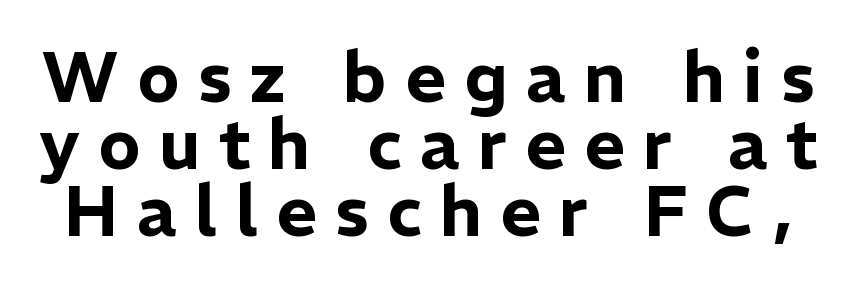
The image shows 70 px sans-serif type, upright; set tight line spacing (0.96x), unusually wide letter spacing (+0.26 em), not underlined; low stroke contrast and a medium x-height.
